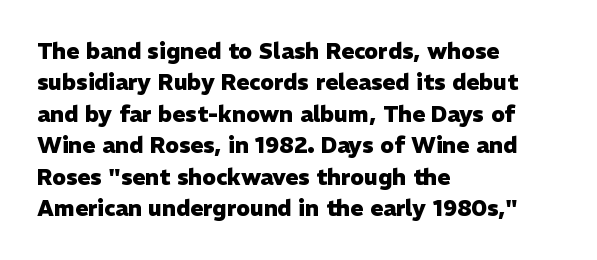
Q: Is the text bold? A: Yes.
Q: Is the text italic (slanted)? A: No, it is upright.
Q: Is the text underlined? A: No.
Q: How is the paragraph aligned? A: Left-aligned.
Q: Is the spacing between letters normal or unusually wide? A: Normal.
Q: Is the spacing between lines tight, normal or loose? A: Normal.
